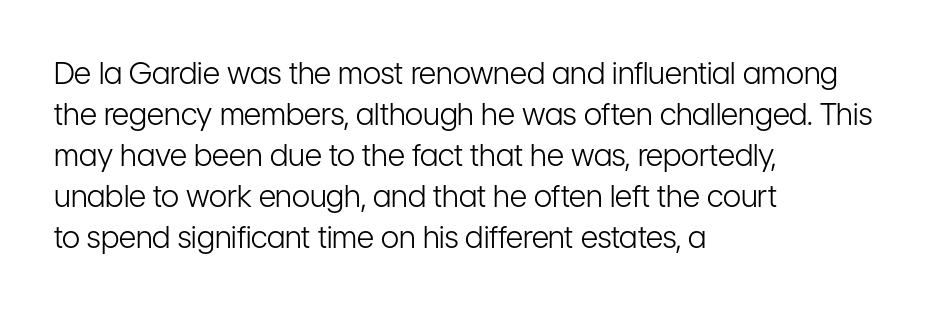
Q: Is the text bold? A: No.
Q: Is the text italic (slanted)? A: No, it is upright.
Q: Is the typeface a serif or a sans-serif typeface? A: Sans-serif.
Q: Is the text underlined? A: No.
Q: How is the paragraph aligned? A: Left-aligned.
Q: Is the spacing between letters normal or unusually wide? A: Normal.
Q: Is the spacing between lines tight, normal or loose? A: Normal.
Q: Width (condensed, normal, or wide)? A: Condensed.
Q: Stroke contrast? A: Low.
Q: x-height? A: Medium.
Q: Monospaced? A: No.
